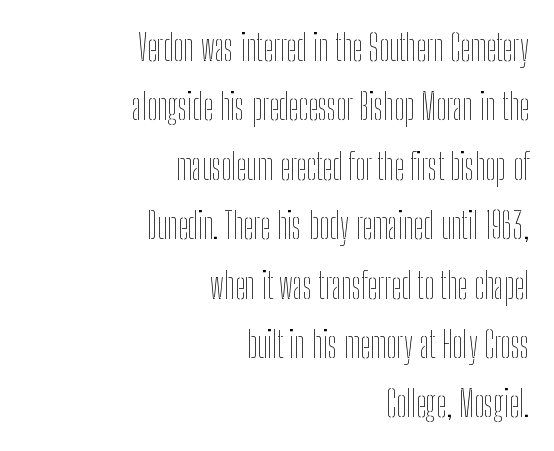
One-word summary of the alignment: right. Style check: upright. What stands out about the letter spacing? Nothing — it is the standard amount. The vertical gap from one line to the next is medium. Is this a fixed-width face? No — the glyphs have proportional, varying widths.
